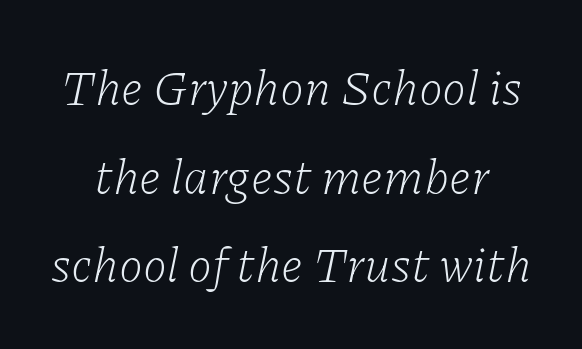
{"serif": "yes", "italic": "yes", "lean": "right", "slant_degrees": 11, "bold": "no", "weight": "light", "width": "normal", "stroke_contrast": "low", "x_height": "medium", "monospaced": "no", "underline": "no", "line_spacing_ratio": 1.81, "letter_spacing": "normal", "letter_spacing_em": 0.0, "glyph_px": 49}
